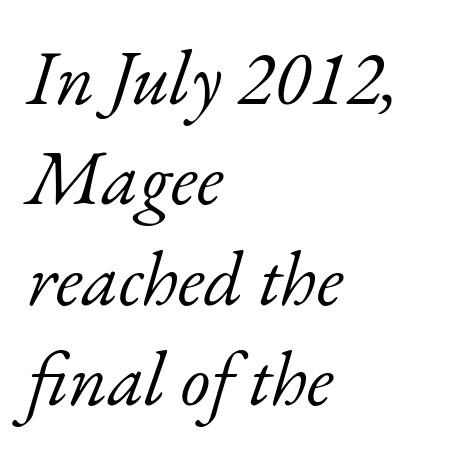
{"serif": "yes", "italic": "yes", "lean": "right", "slant_degrees": 17, "bold": "no", "weight": "light", "width": "normal", "stroke_contrast": "low", "x_height": "small", "monospaced": "no", "underline": "no", "align": "left", "line_spacing": "normal", "line_spacing_ratio": 1.32, "letter_spacing": "normal", "letter_spacing_em": 0.0, "glyph_px": 76}
